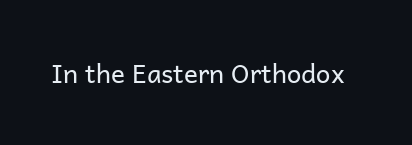
The image shows 26 px text type, upright; set normal letter spacing, not underlined.
